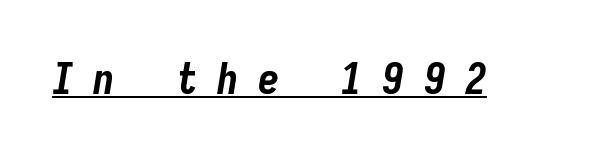
Heft: maximum for text — a bold. This sample has the even, mechanical cadence of fixed-width lettering. This sample uses an oblique cut, with every glyph tilted off the vertical. Letter spacing: wide. Glance below the letters and you will spot a drawn line.
